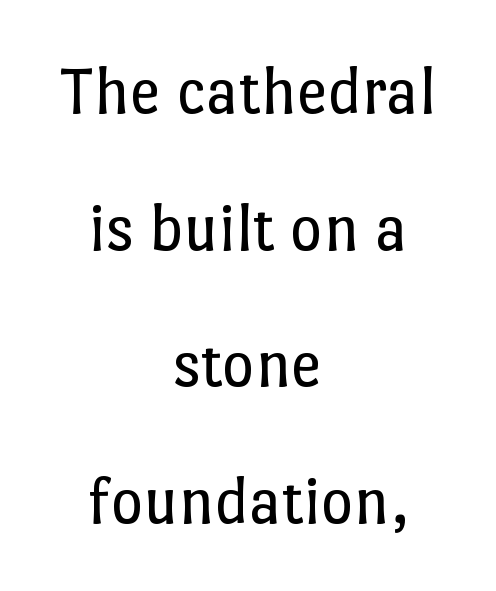
Students, note that the glyphs here touch the page at normal intervals. Beneath every word, the page is bare. Upright lettering throughout. Loosely led — the rows are spread out. Horizontally, the lines are justified to the midpoint only. Is this a fixed-width face? No — the glyphs have proportional, varying widths.
